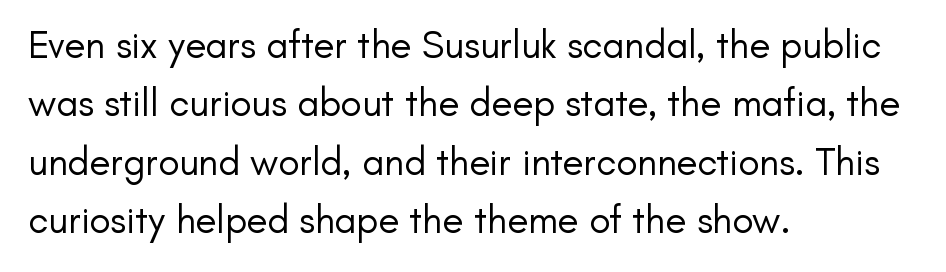
Q: Is the text bold? A: No.
Q: Is the text italic (slanted)? A: No, it is upright.
Q: Is the typeface a serif or a sans-serif typeface? A: Sans-serif.
Q: Is the text underlined? A: No.
Q: How is the paragraph aligned? A: Left-aligned.
Q: Is the spacing between letters normal or unusually wide? A: Normal.
Q: Is the spacing between lines tight, normal or loose? A: Normal.
Q: Width (condensed, normal, or wide)? A: Normal.
Q: Stroke contrast? A: Low.
Q: x-height? A: Small.
Q: Monospaced? A: No.
